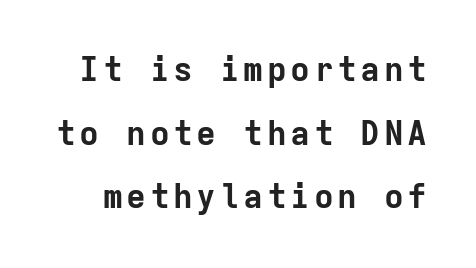
{"serif": "no", "italic": "no", "bold": "yes", "weight": "bold", "width": "normal", "stroke_contrast": "low", "x_height": "medium", "monospaced": "yes", "underline": "no", "line_spacing": "loose", "line_spacing_ratio": 1.93, "glyph_px": 33}
